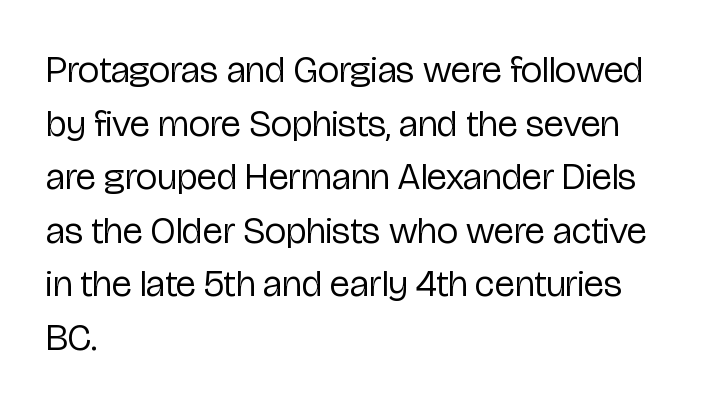
The image shows 38 px regular-weight, condensed sans-serif type, upright; set left-aligned, normal line spacing (1.41x), normal letter spacing, not underlined; low stroke contrast and a medium x-height.
